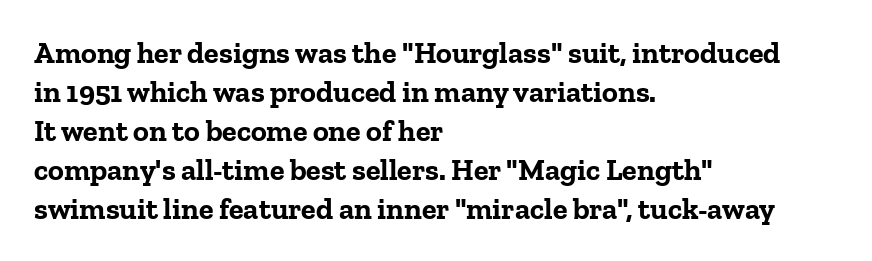
Q: Is the text bold? A: Yes.
Q: Is the text italic (slanted)? A: No, it is upright.
Q: Is the typeface a serif or a sans-serif typeface? A: Serif.
Q: Is the text underlined? A: No.
Q: How is the paragraph aligned? A: Left-aligned.
Q: Is the spacing between letters normal or unusually wide? A: Normal.
Q: Is the spacing between lines tight, normal or loose? A: Normal.
Q: Width (condensed, normal, or wide)? A: Normal.
Q: Stroke contrast? A: Low.
Q: x-height? A: Medium.
Q: Monospaced? A: No.
